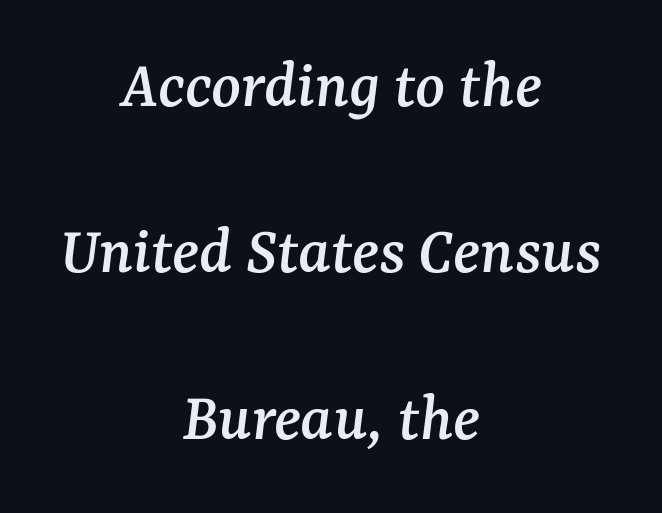
The image shows 69 px serif type, italic (leaning right); set centered, loose line spacing (2.41x), normal letter spacing, not underlined; medium stroke contrast and a medium x-height.
